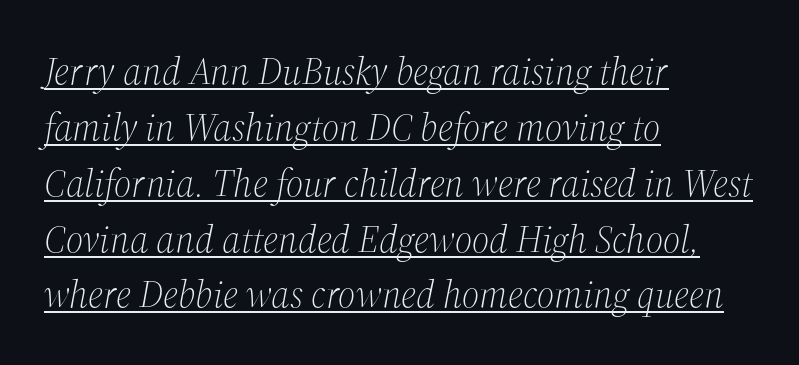
{"serif": "yes", "italic": "yes", "lean": "right", "slant_degrees": 12, "bold": "no", "weight": "light", "width": "normal", "stroke_contrast": "medium", "x_height": "medium", "monospaced": "no", "underline": "yes", "align": "left", "line_spacing": "normal", "line_spacing_ratio": 1.47, "letter_spacing": "normal", "letter_spacing_em": 0.0, "glyph_px": 38}
